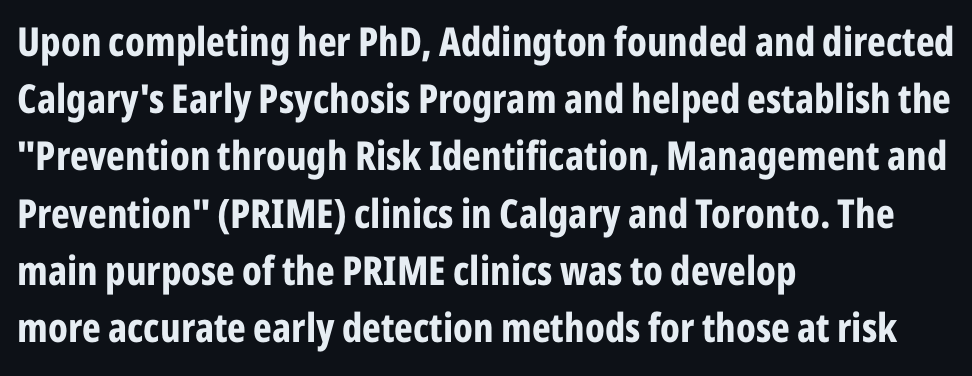
{"serif": "no", "italic": "no", "bold": "yes", "weight": "bold", "width": "condensed", "stroke_contrast": "low", "x_height": "medium", "monospaced": "no", "underline": "no", "align": "left", "line_spacing": "normal", "line_spacing_ratio": 1.43, "letter_spacing": "normal", "letter_spacing_em": 0.0, "glyph_px": 40}
